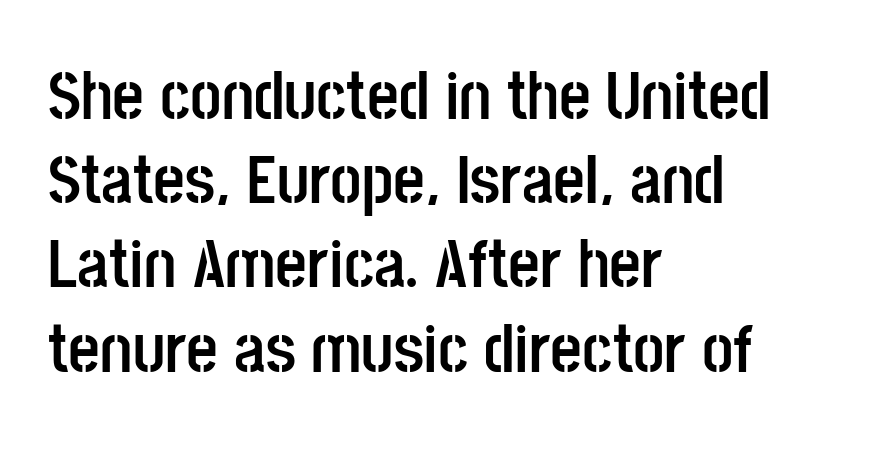
Character widths vary here, with narrow letters taking less room than wide ones. Is there any slant? The stems are plumb. Descenders hang freely into open space. Caption: standard tracking, unaltered.
